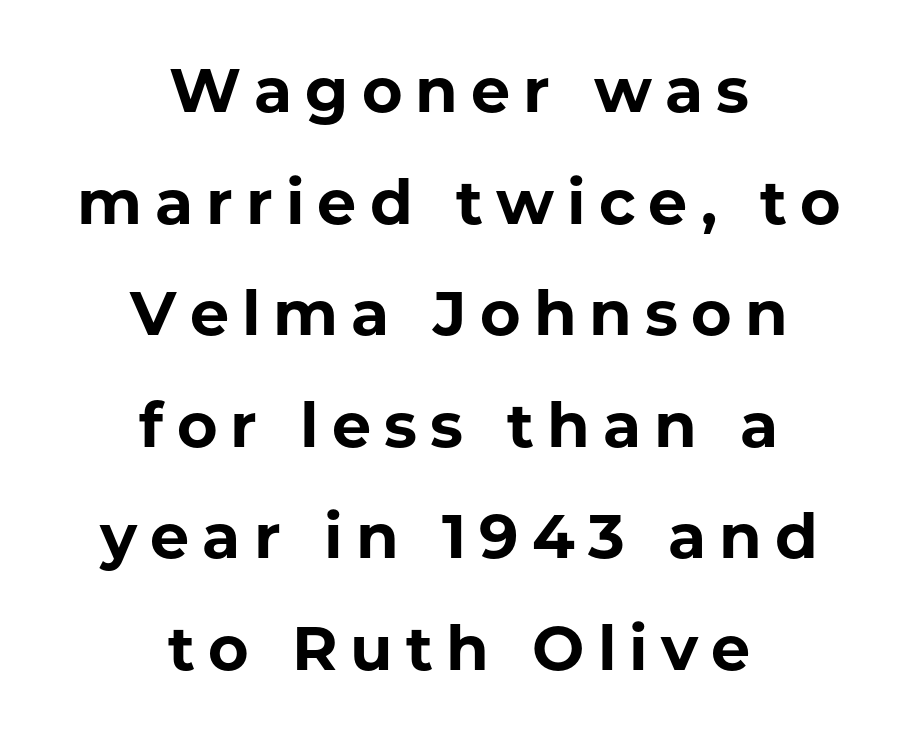
Q: Is the text bold? A: Yes.
Q: Is the text italic (slanted)? A: No, it is upright.
Q: Is the typeface a serif or a sans-serif typeface? A: Sans-serif.
Q: Is the text underlined? A: No.
Q: How is the paragraph aligned? A: Centered.
Q: Is the spacing between letters normal or unusually wide? A: Unusually wide.
Q: Width (condensed, normal, or wide)? A: Normal.
Q: Stroke contrast? A: Low.
Q: x-height? A: Medium.
Q: Monospaced? A: No.
